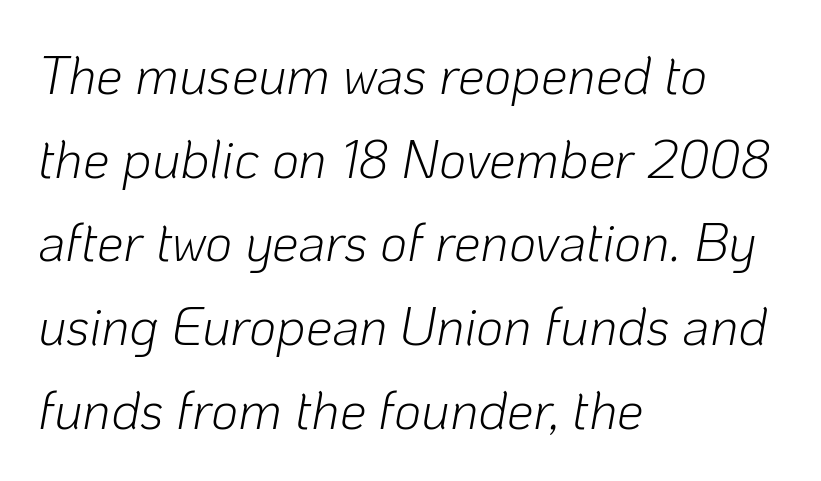
The image shows 53 px light type, italic (leaning right); set left-aligned, normal line spacing (1.58x), normal letter spacing, not underlined; low stroke contrast and a medium x-height.
